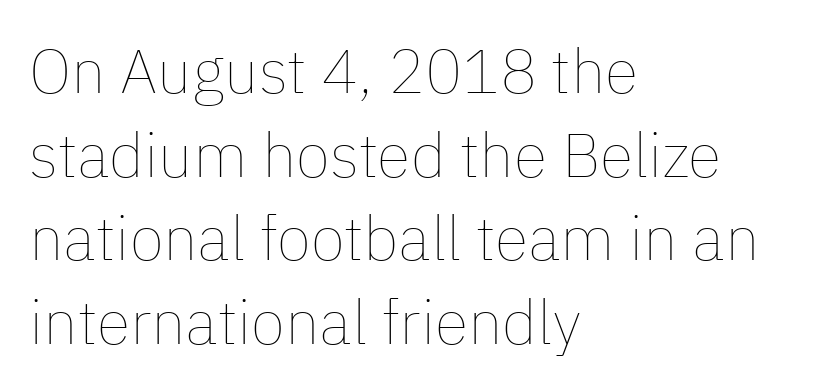
Heft: none added — not bold. The passage shown is not underscored anywhere. The paragraph shown leans on its left margin. Every character sits straight up, as roman type does. Caption: standard tracking, unaltered. Character widths vary here, with narrow letters taking less room than wide ones.
